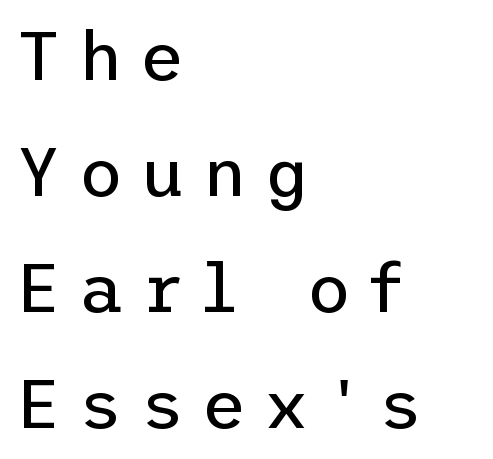
Q: Is the text bold? A: No.
Q: Is the text italic (slanted)? A: No, it is upright.
Q: Is the typeface a serif or a sans-serif typeface? A: Sans-serif.
Q: Is the text underlined? A: No.
Q: How is the paragraph aligned? A: Left-aligned.
Q: Is the spacing between letters normal or unusually wide? A: Unusually wide.
Q: Is the spacing between lines tight, normal or loose? A: Normal.
Q: Width (condensed, normal, or wide)? A: Normal.
Q: Stroke contrast? A: Low.
Q: x-height? A: Medium.
